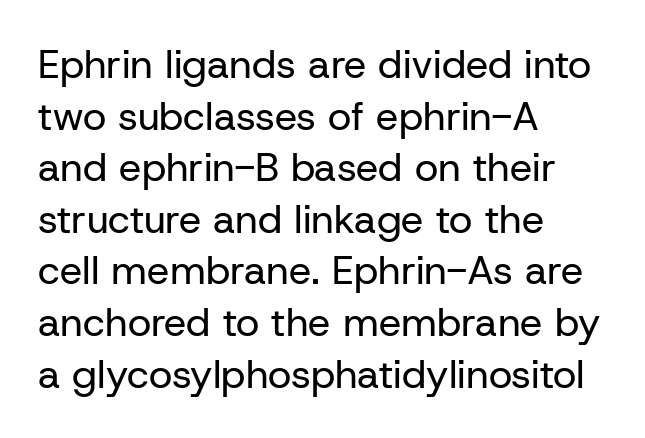
The image shows 40 px regular-weight sans-serif type, upright; set left-aligned, normal line spacing (1.29x), normal letter spacing, not underlined; low stroke contrast and a medium x-height.
